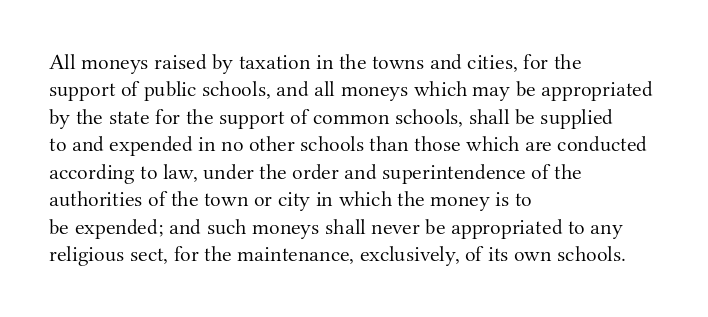
Counters stay open thanks to moderate or lighter strokes. All the whitespace from short lines collects on the right. Normally led — the rows are evenly, conventionally spaced. The glyphs are unaccompanied by any horizontal stroke below them.
